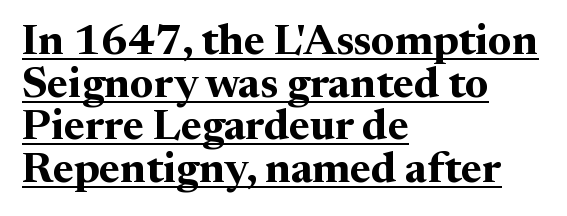
Q: Is the text bold? A: Yes.
Q: Is the text italic (slanted)? A: No, it is upright.
Q: Is the typeface a serif or a sans-serif typeface? A: Serif.
Q: Is the text underlined? A: Yes.
Q: How is the paragraph aligned? A: Left-aligned.
Q: Is the spacing between letters normal or unusually wide? A: Normal.
Q: Is the spacing between lines tight, normal or loose? A: Tight.
Q: Width (condensed, normal, or wide)? A: Normal.
Q: Stroke contrast? A: Medium.
Q: x-height? A: Medium.
Q: Monospaced? A: No.
